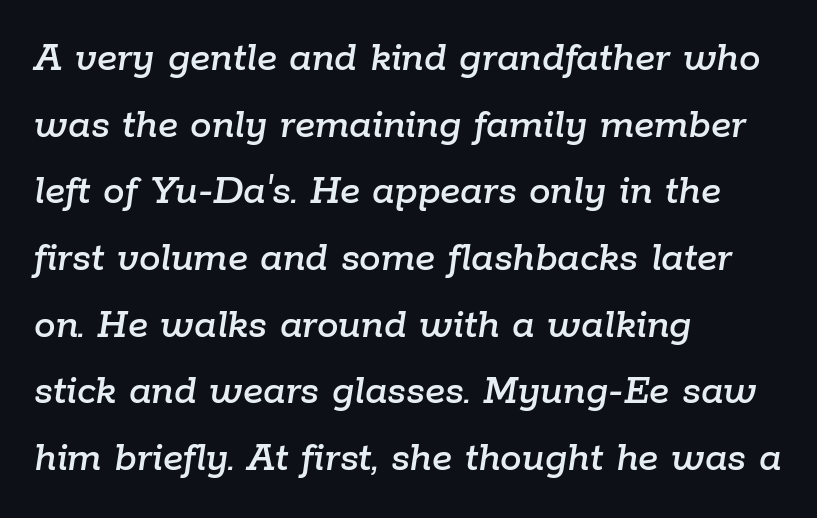
The image shows 43 px text type, italic (leaning right); set left-aligned, normal line spacing (1.55x), normal letter spacing, not underlined; low stroke contrast and a medium x-height.
